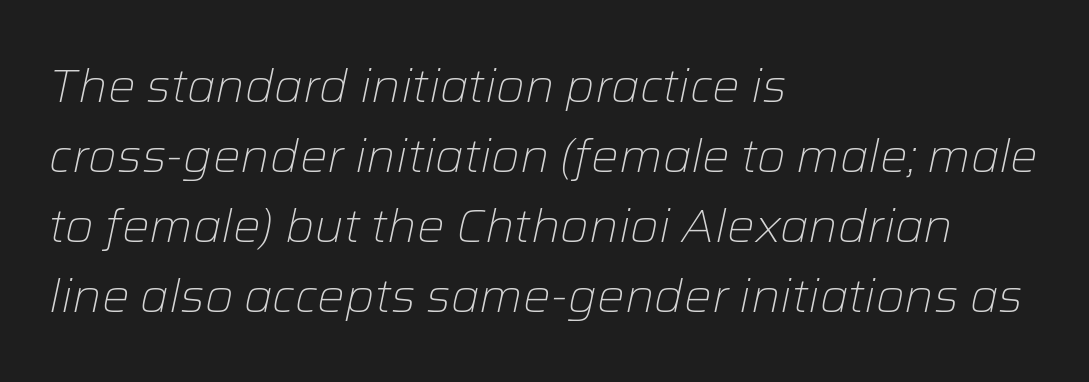
Q: Is the text bold? A: No.
Q: Is the text italic (slanted)? A: Yes, it leans right by about 12 degrees.
Q: Is the text underlined? A: No.
Q: How is the paragraph aligned? A: Left-aligned.
Q: Is the spacing between letters normal or unusually wide? A: Normal.
Q: Is the spacing between lines tight, normal or loose? A: Normal.
Q: Width (condensed, normal, or wide)? A: Normal.
Q: Stroke contrast? A: Low.
Q: x-height? A: Medium.
Q: Monospaced? A: No.
